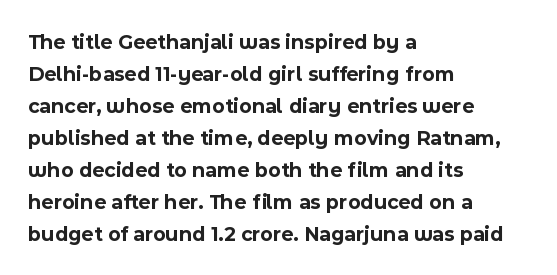
Q: Is the text bold? A: Yes.
Q: Is the text italic (slanted)? A: No, it is upright.
Q: Is the text underlined? A: No.
Q: How is the paragraph aligned? A: Left-aligned.
Q: Is the spacing between letters normal or unusually wide? A: Normal.
Q: Is the spacing between lines tight, normal or loose? A: Normal.
